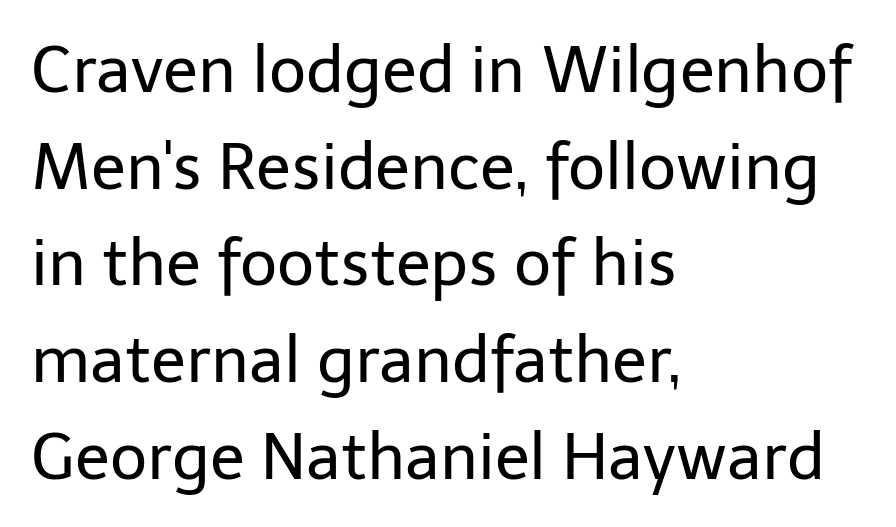
Bare-footed words on every line. Leftover space on each line is placed entirely after the last word. Whoever set this chose a conventional vertical rhythm. Bold? No — there's no thickening of the strokes. Caption: standard tracking, unaltered. Spacing verdict: proportional, widths tailored to each character.
